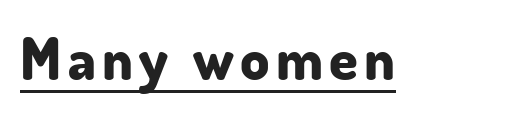
{"serif": "no", "italic": "no", "bold": "yes", "weight": "bold", "width": "normal", "stroke_contrast": "low", "x_height": "small", "monospaced": "no", "underline": "yes", "glyph_px": 58}
